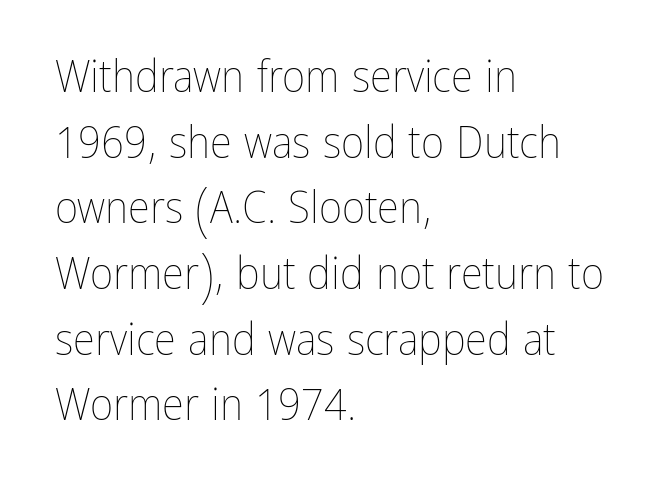
The image shows 45 px thin, condensed type, upright; set left-aligned, normal line spacing (1.46x), normal letter spacing, not underlined; low stroke contrast and a medium x-height.
